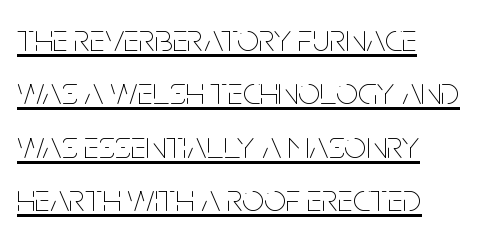
The image shows 39 px thin, condensed type, upright; set left-aligned, normal line spacing (1.37x), normal letter spacing, underlined; low stroke contrast and a large x-height.
